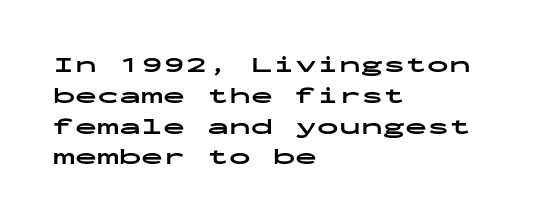
The image shows 22 px bold type, upright; set left-aligned, normal line spacing (1.4x), normal letter spacing, not underlined.
